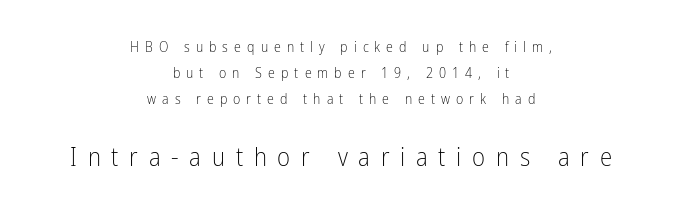
Q: Is the text bold? A: No.
Q: Is the text italic (slanted)? A: No, it is upright.
Q: Is the text underlined? A: No.
Q: How is the paragraph aligned? A: Centered.
Q: Is the spacing between letters normal or unusually wide? A: Unusually wide.
Q: Which block of text is set in a larger size, the first (top) or the second (bottom)? A: The second (bottom) one.
